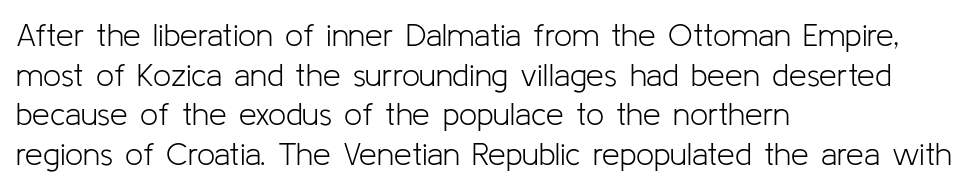
The rendering anchors every line to the left-hand side. Unmarked baselines from the first word to the last. Stroke thickness stays within the range of a standard reading face or lighter. Observe the ordinary spacing: letters are neighbours, not strangers.
